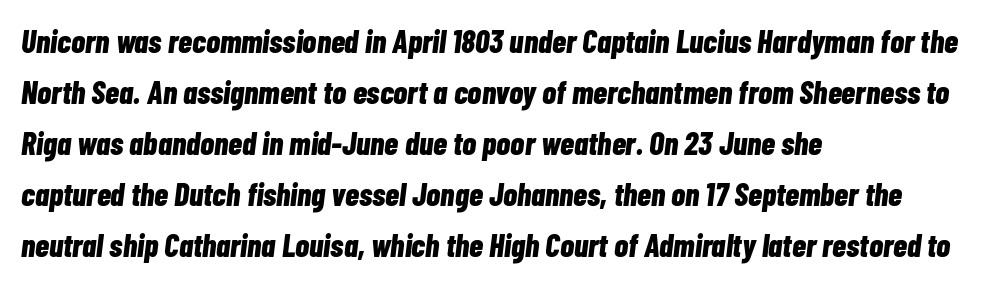
{"italic": "yes", "lean": "right", "slant_degrees": 7, "bold": "yes", "weight": "bold", "width": "condensed", "stroke_contrast": "low", "x_height": "medium", "monospaced": "no", "underline": "no", "align": "left", "line_spacing": "normal", "line_spacing_ratio": 1.59, "letter_spacing": "normal", "letter_spacing_em": 0.0, "glyph_px": 32}
